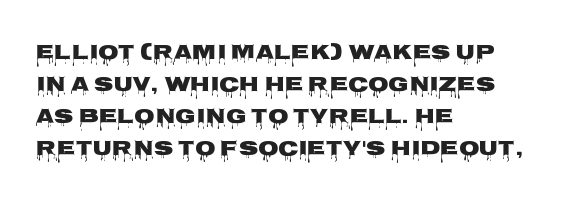
Q: Is the text italic (slanted)? A: No, it is upright.
Q: Is the text underlined? A: No.
Q: How is the paragraph aligned? A: Left-aligned.
Q: Is the spacing between letters normal or unusually wide? A: Normal.
Q: Is the spacing between lines tight, normal or loose? A: Normal.
